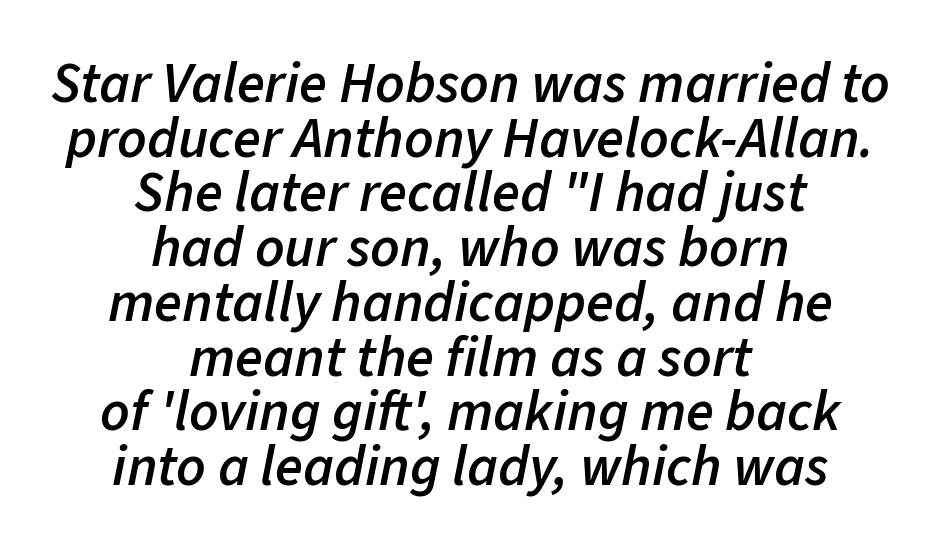
When letters slant like this, we call the style italic. The passage shown is typed in a proportional face where columns would drift. Quick note: interline space is minimal. On the weight axis this lands at semibold, roughly 600. Check under the words: just untouched page.
